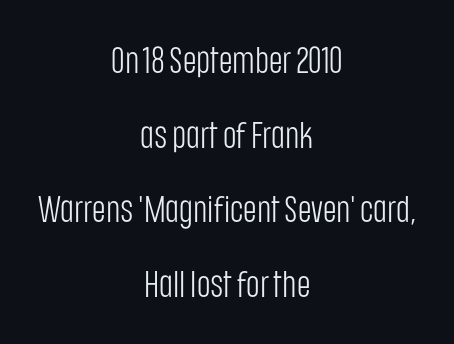
{"serif": "no", "italic": "no", "bold": "no", "weight": "light", "width": "condensed", "stroke_contrast": "low", "x_height": "large", "monospaced": "no", "underline": "no", "align": "center", "line_spacing": "loose", "line_spacing_ratio": 2.02, "letter_spacing": "normal", "letter_spacing_em": 0.0, "glyph_px": 37}
